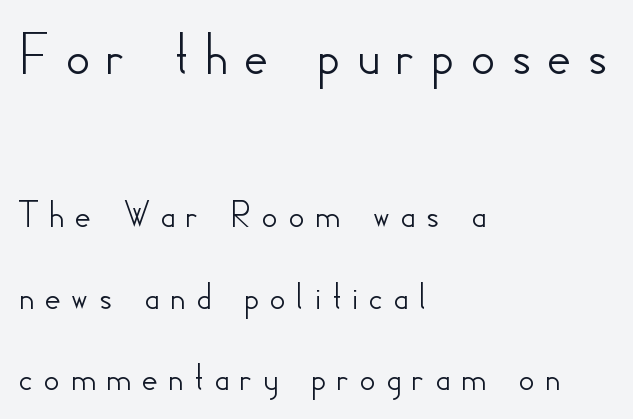
Q: Is the text italic (slanted)? A: No, it is upright.
Q: Is the typeface a serif or a sans-serif typeface? A: Sans-serif.
Q: Is the text underlined? A: No.
Q: How is the paragraph aligned? A: Left-aligned.
Q: Is the spacing between letters normal or unusually wide? A: Unusually wide.
Q: Is the spacing between lines tight, normal or loose? A: Loose.
Q: Which block of text is set in a larger size, the first (top) or the second (bottom)? A: The first (top) one.
Q: Width (condensed, normal, or wide)? A: Normal.
Q: Stroke contrast? A: Low.
Q: x-height? A: Small.
Q: Monospaced? A: No.
